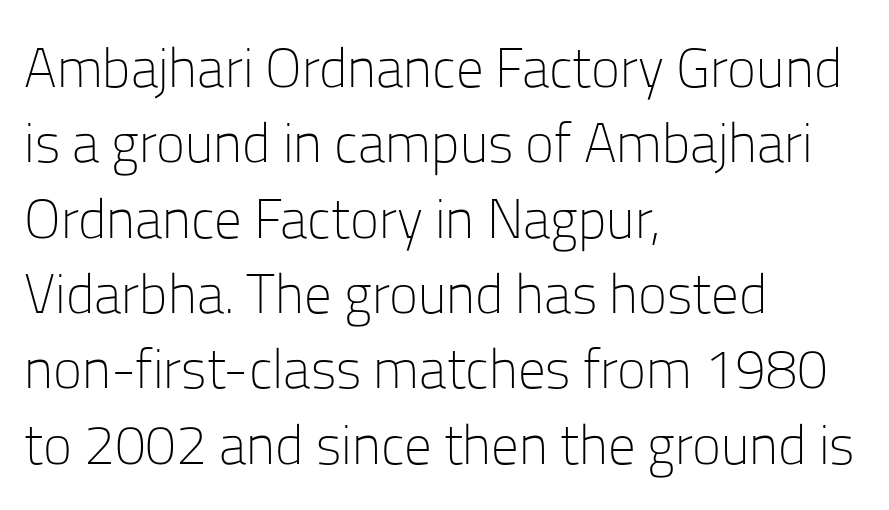
The image shows 55 px light sans-serif type, upright; set left-aligned, normal line spacing (1.37x), normal letter spacing, not underlined; low stroke contrast and a medium x-height.
